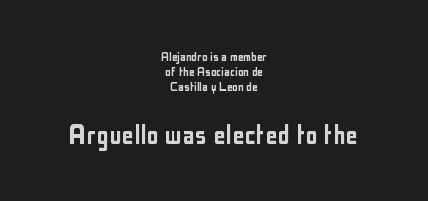
{"serif": "no", "italic": "no", "width": "condensed", "stroke_contrast": "low", "x_height": "medium", "monospaced": "no", "underline": "no", "align": "center", "line_spacing": "tight", "line_spacing_ratio": 1.08, "letter_spacing": "normal", "letter_spacing_em": 0.0, "larger_block": "second", "size_ratio": 2.21, "glyph_px": 31}
